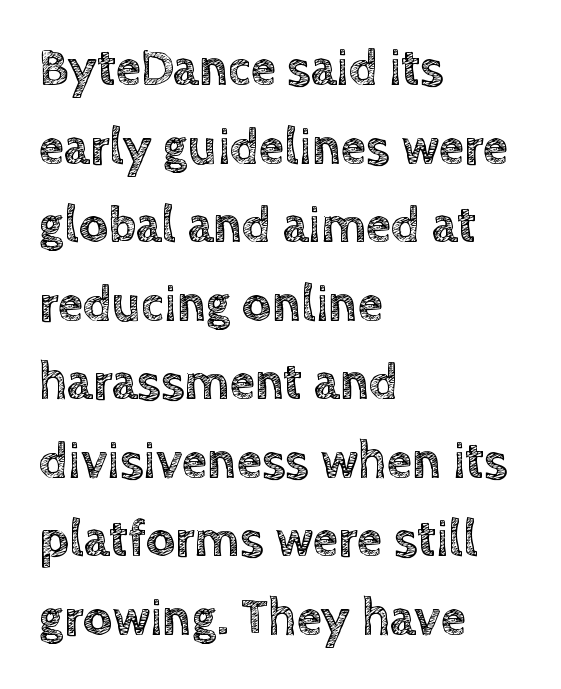
Q: Is the text italic (slanted)? A: No, it is upright.
Q: Is the text underlined? A: No.
Q: How is the paragraph aligned? A: Left-aligned.
Q: Is the spacing between letters normal or unusually wide? A: Normal.
Q: Is the spacing between lines tight, normal or loose? A: Normal.
Q: Width (condensed, normal, or wide)? A: Normal.
Q: x-height? A: Large.
Q: Monospaced? A: No.
